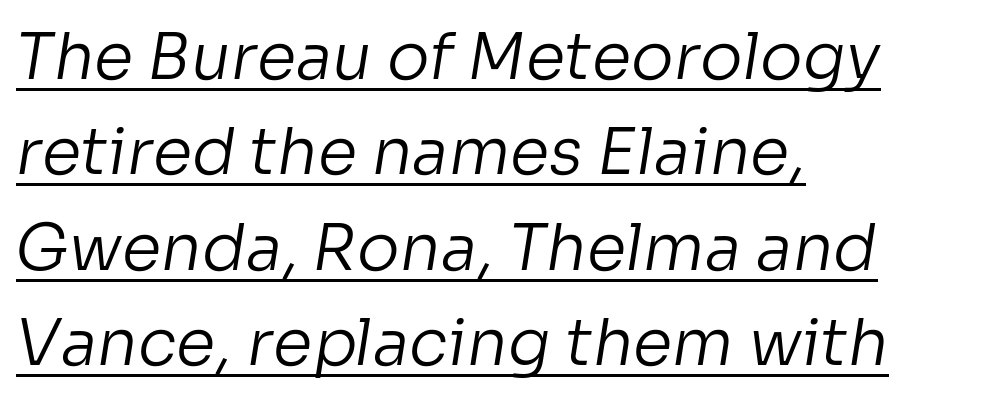
Students, note that the glyphs here touch the page at normal intervals. Baseline-to-baseline distance is the conventional proportion of letter height. The string is rendered with underlining switched on. This sample uses a sans-serif face. Varying glyph widths throughout — classic text-font behaviour. Summary of weight: not heavy and not bold.
